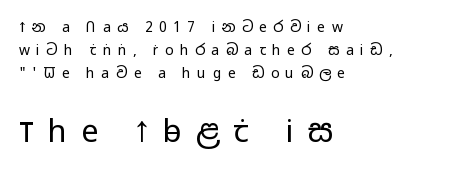
{"serif": "no", "italic": "no", "bold": "no", "weight": "regular", "width": "wide", "stroke_contrast": "low", "x_height": "medium", "monospaced": "no", "underline": "no", "align": "left", "line_spacing": "normal", "line_spacing_ratio": 1.65, "letter_spacing": "wide", "letter_spacing_em": 0.46, "larger_block": "second", "size_ratio": 2.21, "glyph_px": 31}
